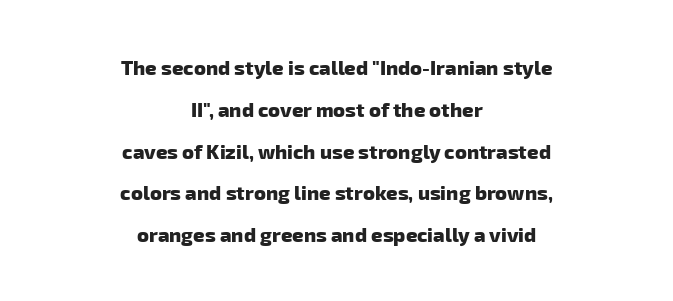
The image shows 20 px bold type; set centered, loose line spacing (2.09x), normal letter spacing, not underlined.
